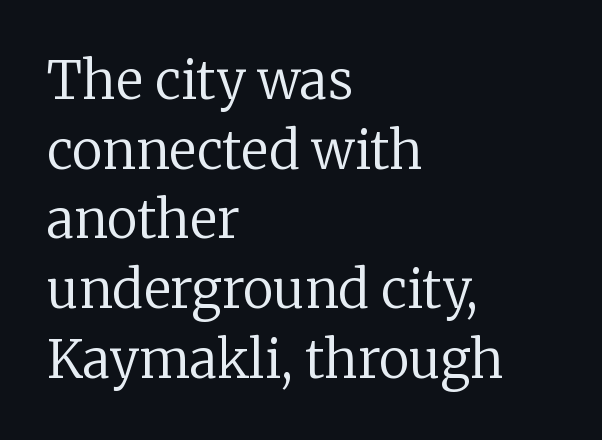
{"serif": "yes", "italic": "no", "bold": "no", "weight": "regular", "width": "normal", "stroke_contrast": "low", "x_height": "medium", "monospaced": "no", "underline": "no", "align": "left", "line_spacing": "normal", "line_spacing_ratio": 1.34, "letter_spacing": "normal", "letter_spacing_em": 0.0, "glyph_px": 52}
